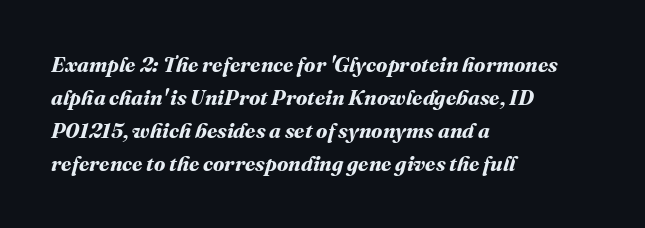
The image shows 21 px bold type; set left-aligned, normal line spacing (1.57x), normal letter spacing, not underlined.
